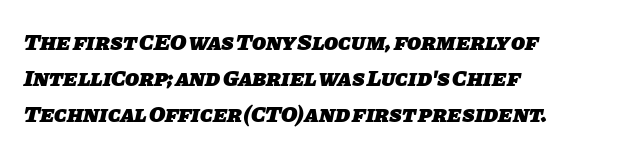
{"bold": "yes", "underline": "no", "align": "left", "line_spacing": "normal", "line_spacing_ratio": 1.56, "letter_spacing": "normal", "letter_spacing_em": 0.0, "glyph_px": 23}
